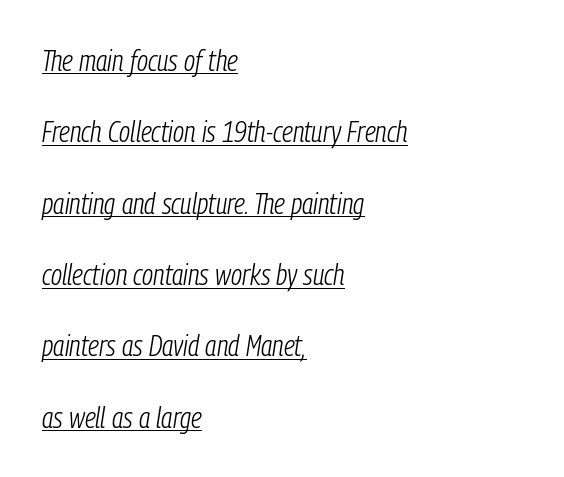
The image shows 29 px light, condensed type, italic (leaning right); set left-aligned, loose line spacing (2.46x), normal letter spacing, underlined; low stroke contrast and a medium x-height.
